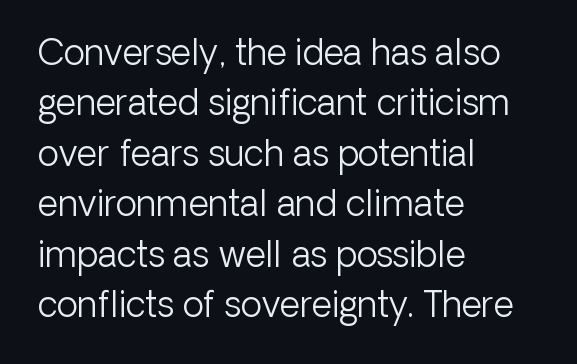
{"serif": "no", "italic": "no", "bold": "no", "weight": "light", "width": "normal", "stroke_contrast": "low", "x_height": "medium", "monospaced": "no", "underline": "no", "align": "left", "line_spacing": "normal", "line_spacing_ratio": 1.44, "letter_spacing": "normal", "letter_spacing_em": 0.0, "glyph_px": 35}
